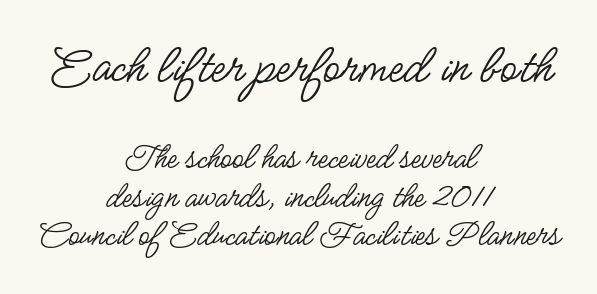
The image shows 55 px regular-weight, condensed sans-serif type; set centered, tight line spacing (1.04x), normal letter spacing, not underlined; the first (top) block is 1.49x larger; low stroke contrast and a small x-height.
